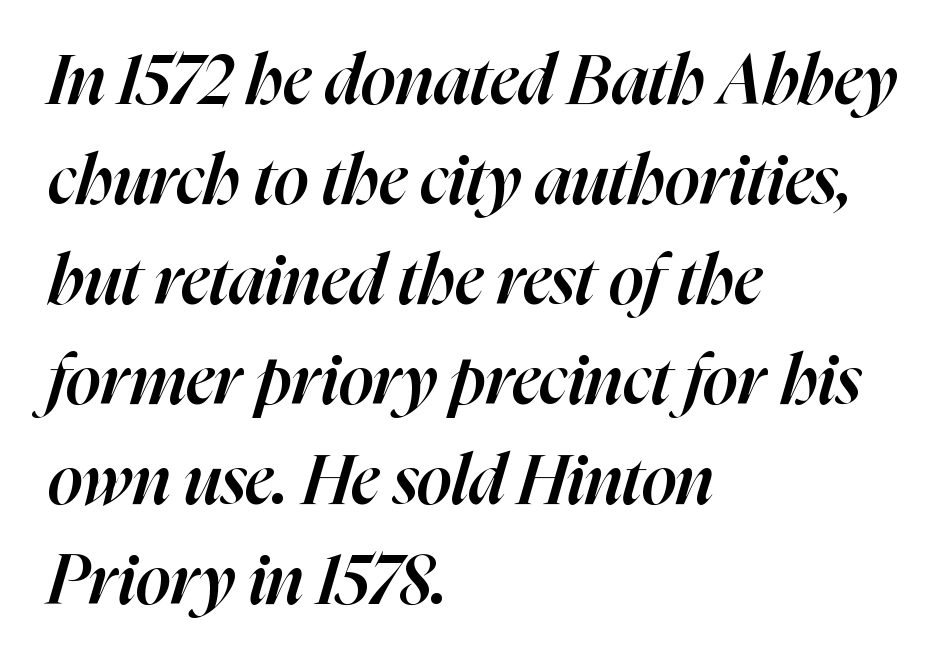
Q: Is the text bold? A: Semi-bold.
Q: Is the text italic (slanted)? A: Yes, it leans right by about 16 degrees.
Q: Is the text underlined? A: No.
Q: How is the paragraph aligned? A: Left-aligned.
Q: Is the spacing between letters normal or unusually wide? A: Normal.
Q: Is the spacing between lines tight, normal or loose? A: Normal.
Q: Width (condensed, normal, or wide)? A: Normal.
Q: Stroke contrast? A: High.
Q: x-height? A: Medium.
Q: Monospaced? A: No.
